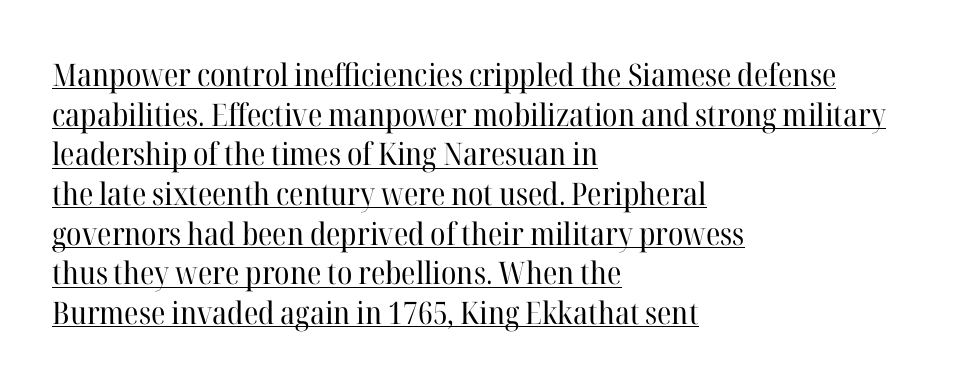
The image shows 31 px regular-weight serif type, upright; set left-aligned, normal line spacing (1.28x), normal letter spacing, underlined; high stroke contrast and a medium x-height.
